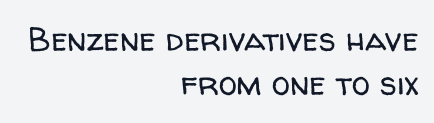
{"serif": "no", "italic": "no", "bold": "no", "weight": "regular", "width": "normal", "stroke_contrast": "low", "x_height": "medium", "monospaced": "no", "underline": "no", "align": "right", "line_spacing": "normal", "line_spacing_ratio": 1.34, "letter_spacing": "normal", "letter_spacing_em": 0.0, "glyph_px": 33}
